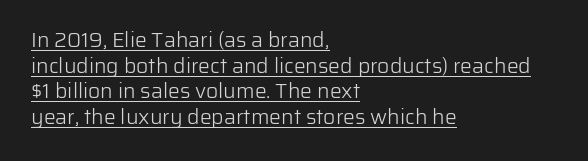
Q: Is the text bold? A: No.
Q: Is the text italic (slanted)? A: No, it is upright.
Q: Is the text underlined? A: Yes.
Q: How is the paragraph aligned? A: Left-aligned.
Q: Is the spacing between letters normal or unusually wide? A: Normal.
